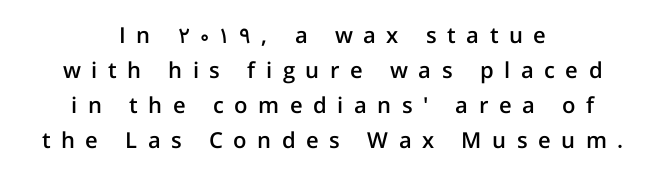
{"italic": "no", "bold": "semi", "underline": "no", "align": "center", "line_spacing": "normal", "line_spacing_ratio": 1.59, "letter_spacing": "wide", "letter_spacing_em": 0.48, "glyph_px": 22}
